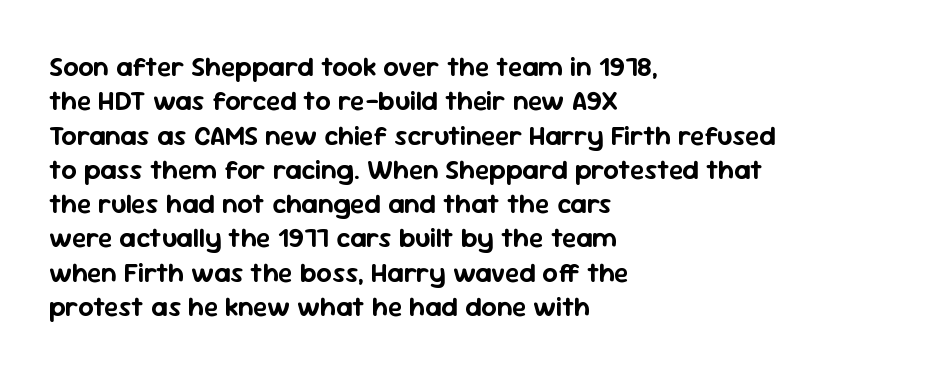
Do the letters lean? They stand straight. Lines of text with bare space underneath. The passage shown stacks its lines at a standard gap. Casual observation: everything's shoved over to the left.
